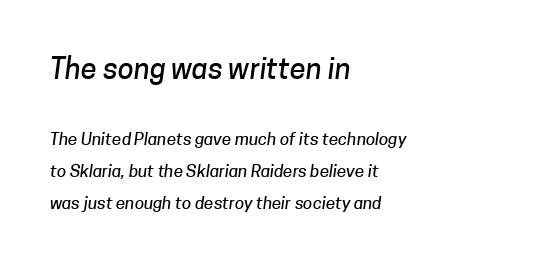
Q: Is the typeface a serif or a sans-serif typeface? A: Sans-serif.
Q: Is the text underlined? A: No.
Q: How is the paragraph aligned? A: Left-aligned.
Q: Is the spacing between letters normal or unusually wide? A: Normal.
Q: Which block of text is set in a larger size, the first (top) or the second (bottom)? A: The first (top) one.
Q: Width (condensed, normal, or wide)? A: Normal.
Q: Stroke contrast? A: Low.
Q: x-height? A: Medium.
Q: Monospaced? A: No.
